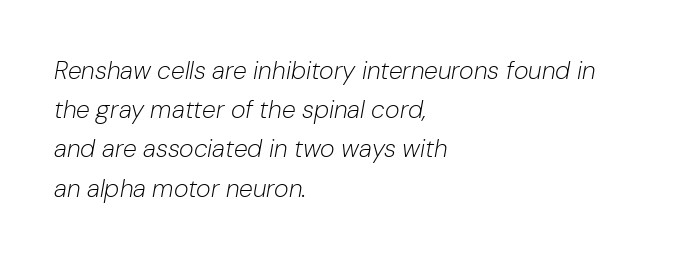
The passage shown is not bold in any degree. Italic? Definitely — the glyphs are oblique. Underlining? Definitely not there. Words appear dense and cohesive because spacing is normal. Each line starts at the same left margin while the right side varies.
